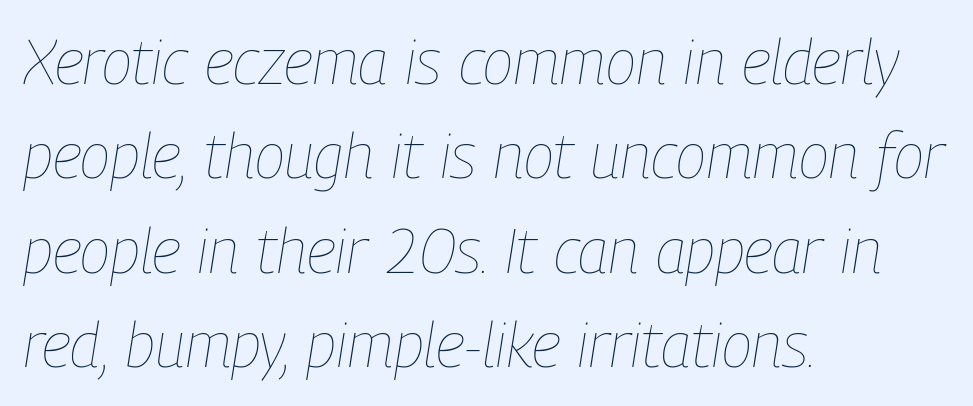
Q: Is the text bold? A: No.
Q: Is the text italic (slanted)? A: Yes, it leans right by about 9 degrees.
Q: Is the text underlined? A: No.
Q: How is the paragraph aligned? A: Left-aligned.
Q: Is the spacing between letters normal or unusually wide? A: Normal.
Q: Is the spacing between lines tight, normal or loose? A: Normal.
Q: Width (condensed, normal, or wide)? A: Condensed.
Q: Stroke contrast? A: Low.
Q: x-height? A: Medium.
Q: Monospaced? A: No.
